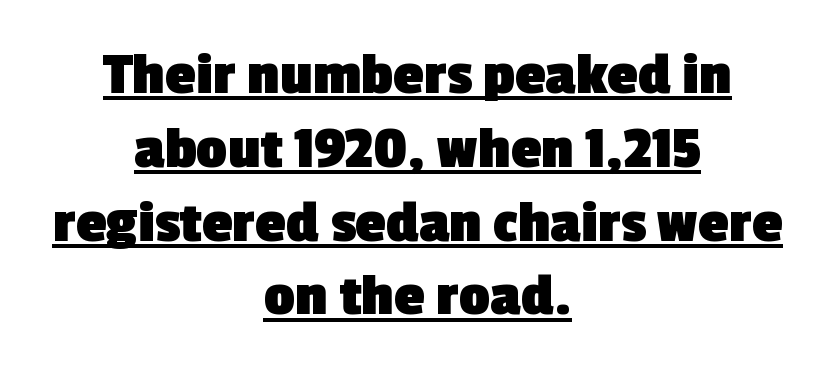
Q: Is the text bold? A: Yes.
Q: Is the typeface a serif or a sans-serif typeface? A: Sans-serif.
Q: Is the text underlined? A: Yes.
Q: How is the paragraph aligned? A: Centered.
Q: Is the spacing between letters normal or unusually wide? A: Normal.
Q: Width (condensed, normal, or wide)? A: Normal.
Q: x-height? A: Medium.
Q: Monospaced? A: No.
